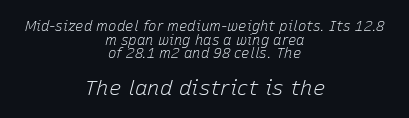
The rag falls on both sides of this text block equally. You could barely slide anything between these rows. How are the letters spaced? Ordinarily, with no added tracking. The gap between lines stays unmarked. Compare the two chunks: the lower has the greater cap height.
